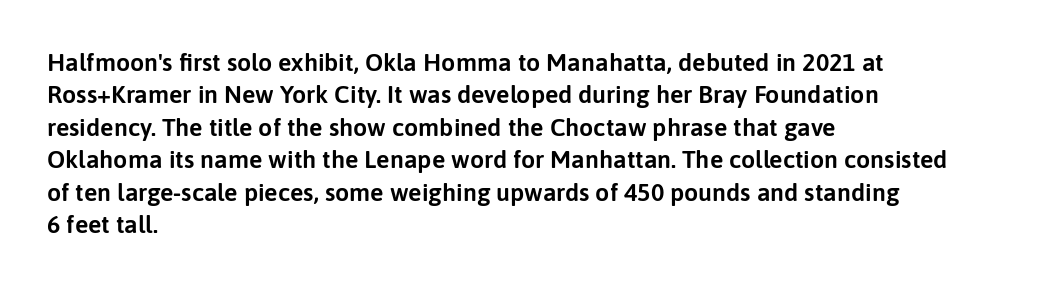
{"italic": "no", "underline": "no", "align": "left", "line_spacing": "normal", "line_spacing_ratio": 1.3, "letter_spacing": "normal", "letter_spacing_em": 0.0, "glyph_px": 25}
